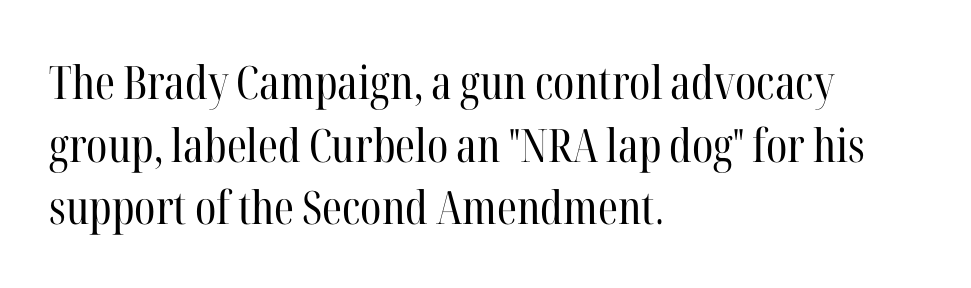
{"serif": "yes", "italic": "no", "bold": "no", "weight": "regular", "width": "condensed", "stroke_contrast": "high", "x_height": "medium", "monospaced": "no", "underline": "no", "align": "left", "line_spacing": "normal", "line_spacing_ratio": 1.36, "letter_spacing": "normal", "letter_spacing_em": 0.0, "glyph_px": 46}
